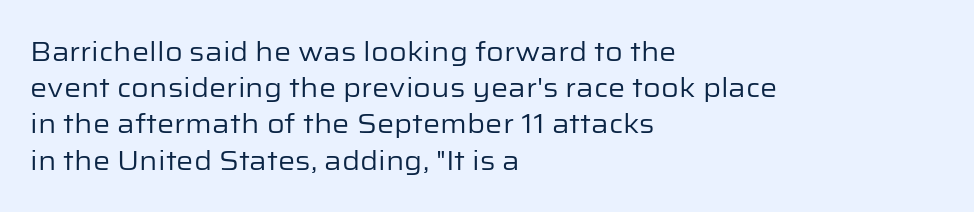
The strokes carry an ordinary text weight at most. Teacher's note: observe the even left margin — that is flush-left alignment. The lines sit at an ordinary, default distance from one another. Does extra space separate the letters? No, they use regular spacing. Posture: vertical. The specimen omits any rule beneath the text block's lines.
